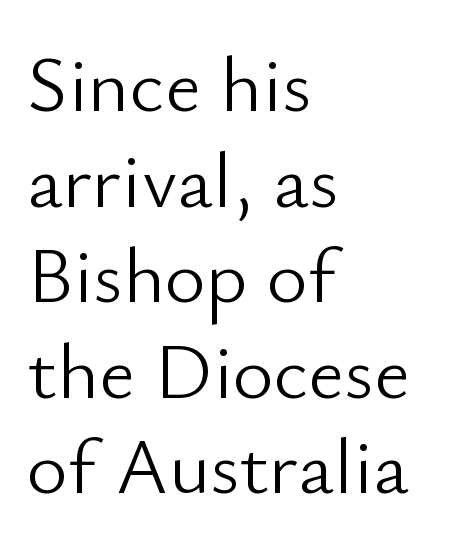
The image shows 79 px light sans-serif type, upright; set left-aligned, line spacing 1.21x, normal letter spacing, not underlined; low stroke contrast and a small x-height.
